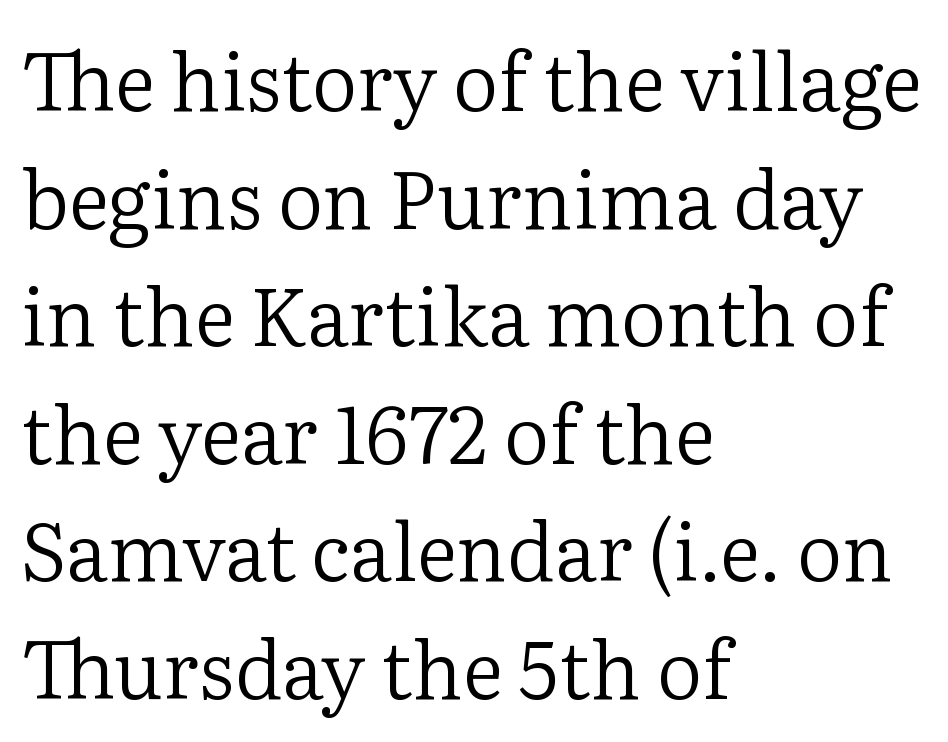
{"serif": "yes", "italic": "no", "bold": "no", "weight": "regular", "width": "normal", "stroke_contrast": "low", "x_height": "medium", "monospaced": "no", "underline": "no", "align": "left", "line_spacing": "normal", "line_spacing_ratio": 1.47, "letter_spacing": "normal", "letter_spacing_em": 0.0, "glyph_px": 80}
